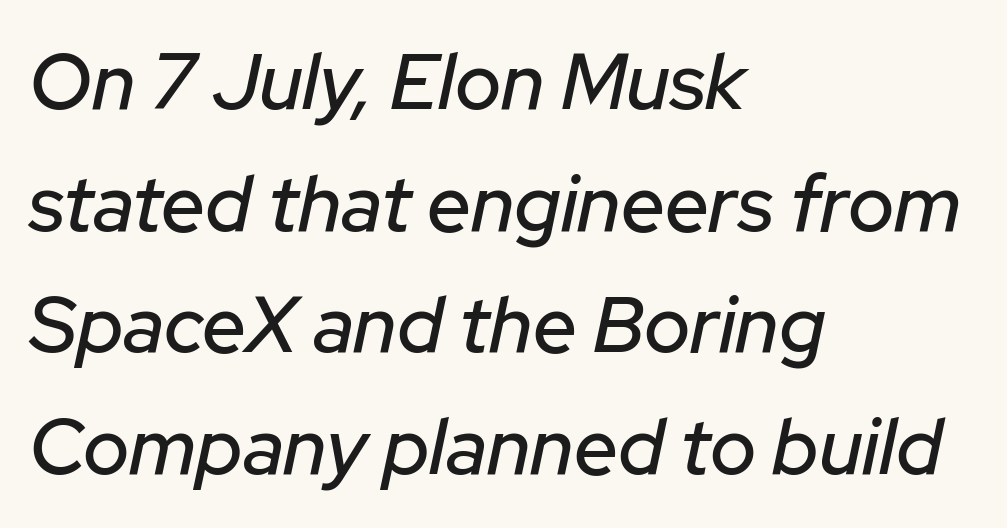
{"italic": "yes", "lean": "right", "slant_degrees": 12, "width": "normal", "stroke_contrast": "low", "x_height": "medium", "monospaced": "no", "underline": "no", "align": "left", "line_spacing": "normal", "line_spacing_ratio": 1.56, "letter_spacing": "normal", "letter_spacing_em": 0.0, "glyph_px": 78}
